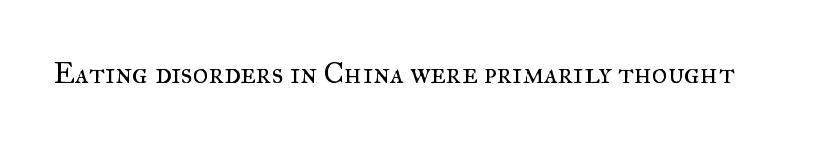
{"serif": "yes", "italic": "no", "bold": "no", "weight": "regular", "width": "normal", "stroke_contrast": "medium", "x_height": "small", "monospaced": "no", "underline": "no", "letter_spacing": "normal", "letter_spacing_em": 0.0, "glyph_px": 30}
